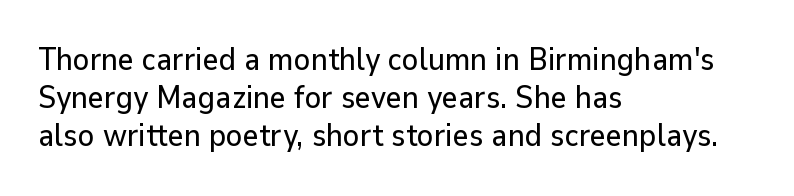
{"serif": "no", "italic": "no", "width": "normal", "stroke_contrast": "low", "x_height": "medium", "monospaced": "no", "underline": "no", "align": "left", "line_spacing_ratio": 1.23, "letter_spacing": "normal", "letter_spacing_em": 0.0, "glyph_px": 31}
